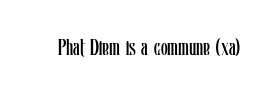
The image shows 22 px text type, upright; set normal letter spacing, not underlined.
